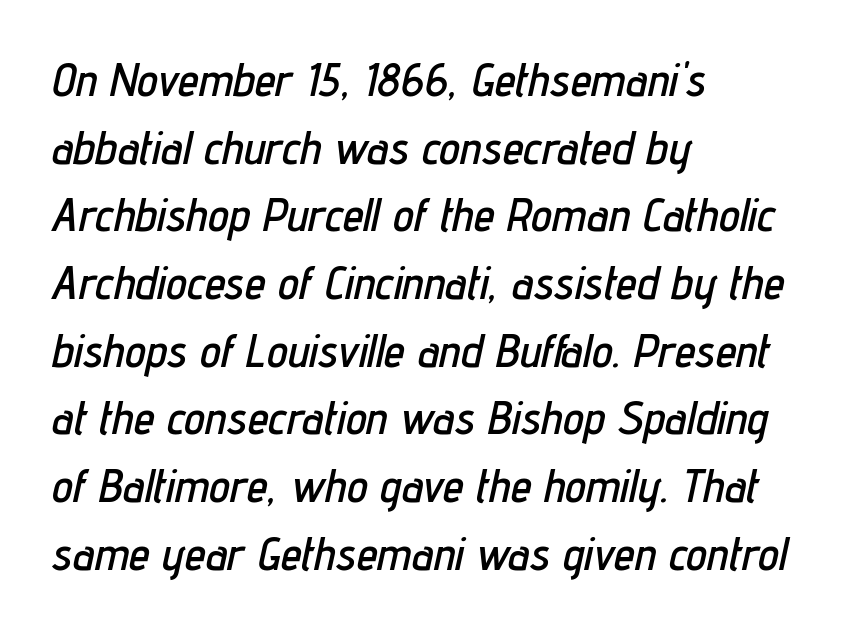
The image shows 47 px condensed type, italic (leaning right); set left-aligned, normal line spacing (1.44x), normal letter spacing, not underlined; low stroke contrast and a medium x-height.
